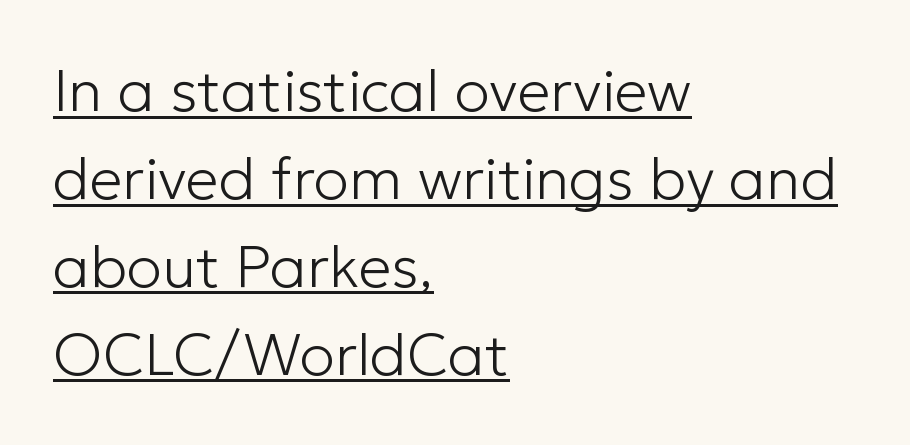
Honestly, the underline is the first thing you notice here. All the whitespace from short lines collects on the right. Stems here are at most as thick as an everyday book face. You can tell it's not italic because the verticals are truly vertical. In terms of letterform style, serifs are entirely absent. Here the glyphs are tracked normally, forming tight word shapes.
